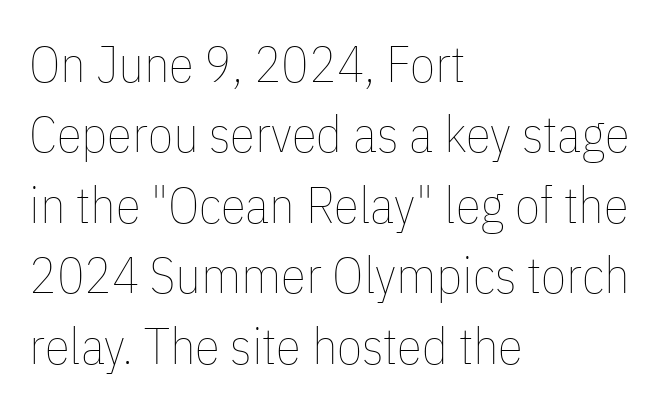
The image shows 51 px thin, condensed type, upright; set left-aligned, normal line spacing (1.38x), normal letter spacing, not underlined; low stroke contrast and a medium x-height.
